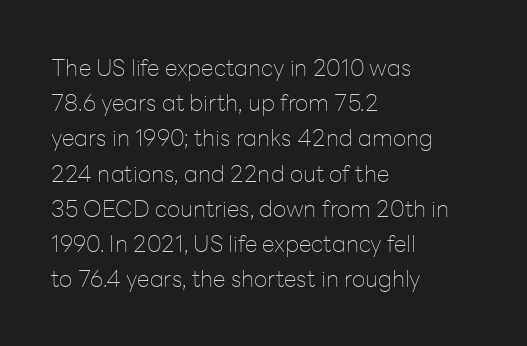
Q: Is the text bold? A: No.
Q: Is the text italic (slanted)? A: No, it is upright.
Q: Is the text underlined? A: No.
Q: How is the paragraph aligned? A: Left-aligned.
Q: Is the spacing between letters normal or unusually wide? A: Normal.
Q: Is the spacing between lines tight, normal or loose? A: Normal.
